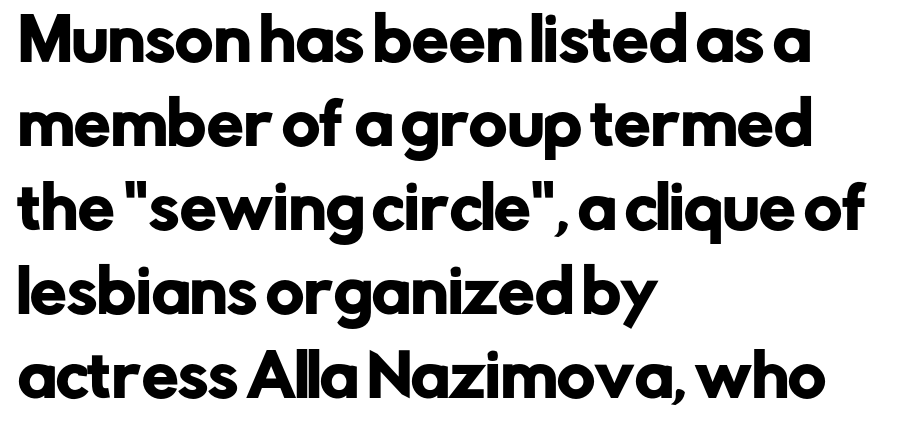
{"serif": "no", "italic": "no", "width": "normal", "stroke_contrast": "low", "x_height": "medium", "monospaced": "no", "underline": "no", "align": "left", "line_spacing": "normal", "line_spacing_ratio": 1.45, "letter_spacing": "normal", "letter_spacing_em": 0.0, "glyph_px": 58}
